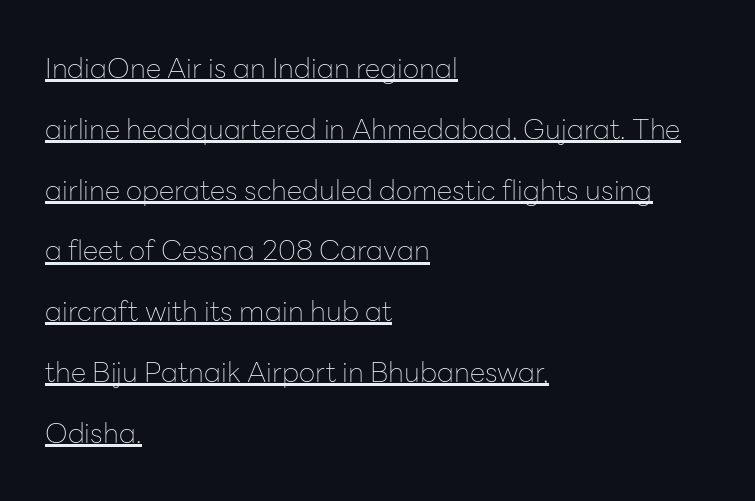
{"serif": "no", "italic": "no", "bold": "no", "weight": "thin", "width": "normal", "stroke_contrast": "low", "x_height": "medium", "monospaced": "no", "underline": "yes", "align": "left", "line_spacing": "loose", "line_spacing_ratio": 2.17, "letter_spacing": "normal", "letter_spacing_em": 0.0, "glyph_px": 28}
